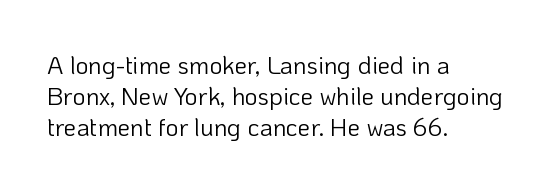
Q: Is the text bold? A: No.
Q: Is the text italic (slanted)? A: No, it is upright.
Q: Is the text underlined? A: No.
Q: How is the paragraph aligned? A: Left-aligned.
Q: Is the spacing between letters normal or unusually wide? A: Normal.
